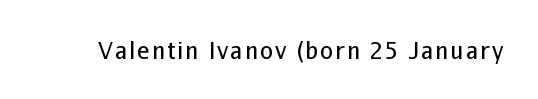
Honestly, there is no underline to notice here at all. This is roman type, the default non-slanted kind. Weight: not bold — regular or lighter.
